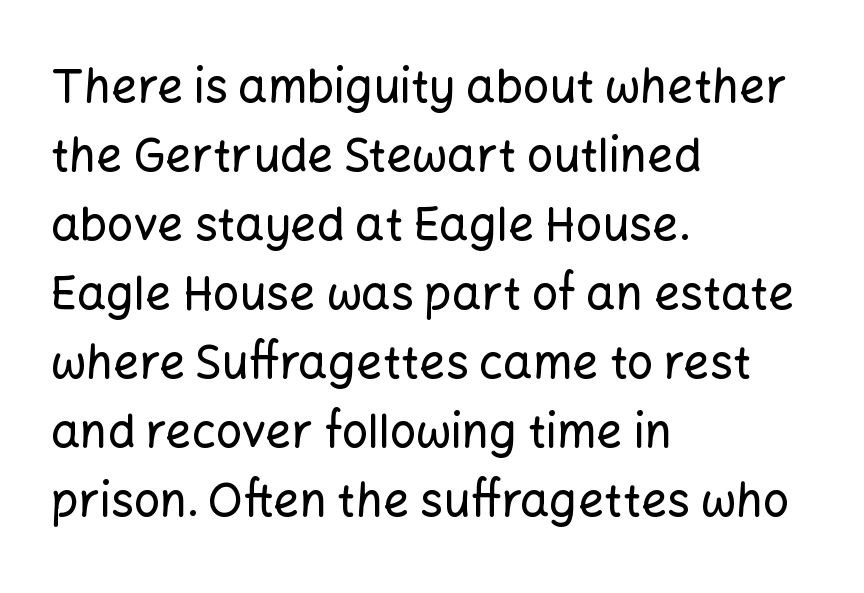
Varying glyph widths throughout — classic text-font behaviour. Compared with typical paragraphs, the rows here are spaced about the same. No extra tracking has been applied to these lines. The strip under each line holds only bare page.
